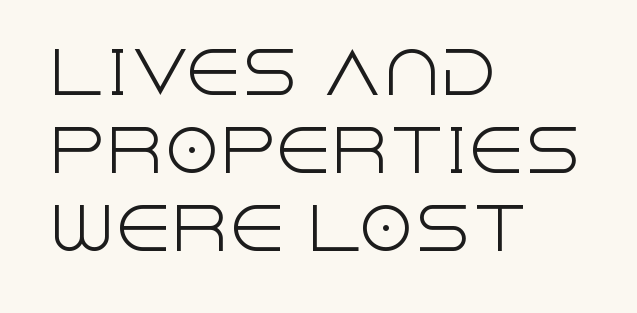
No letter is thick-stroked: the sample isn't bold. Line spacing here is normal. Note the varied advance widths — an 'i' is clearly narrower than an 'm'. Left-aligned paragraph, ragged on the right.
